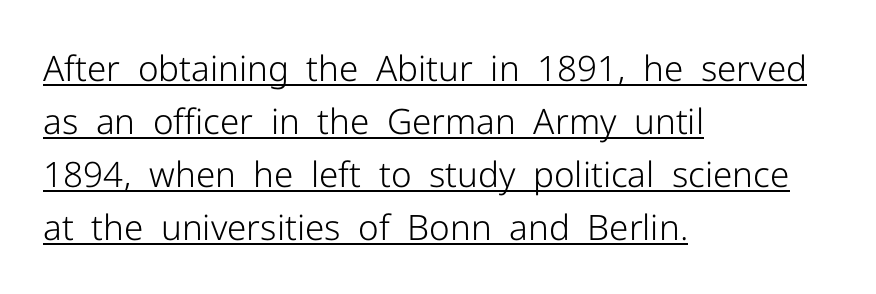
Weight: regular or lighter. Where is the straight margin? On the left. Here the designer chose a conventional face with non-uniform glyph widths. Quick note: not italic, upright. Quick note: interline space is typical. The font family rendered here belongs to the sans-serif group.
